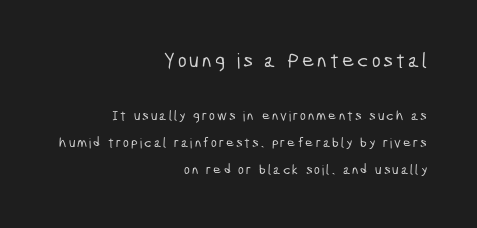
Larger block? The one above; the one below is distinctly smaller. Reading down the block, your eye finds every line finishing at a fixed right position. Quick note: underline off. The space between consecutive lines is lavish.
